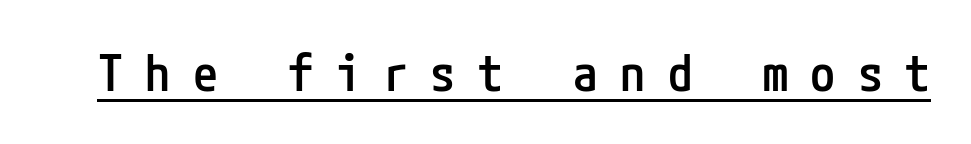
In designer terms, the underline attribute is active on this setting. Observe the absence of serifs on each vertical stroke in this sample. Typesetter's note: demi weight, one step under bold. The typography opts for an upright posture over an oblique one.
